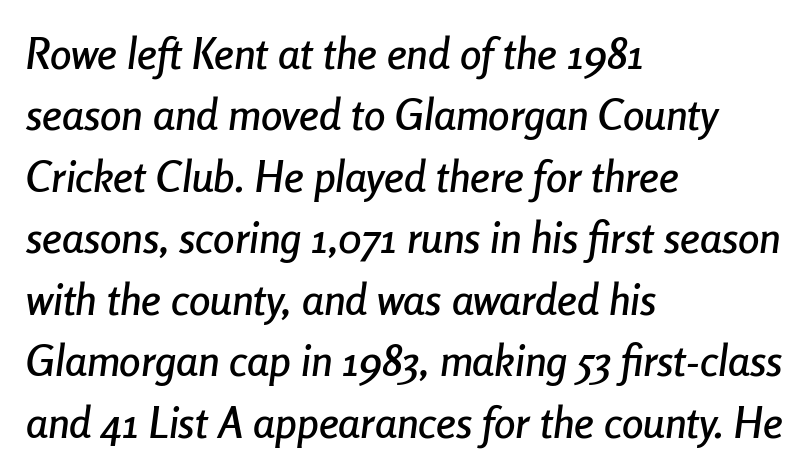
The image shows 43 px condensed type, italic (leaning right); set left-aligned, normal line spacing (1.43x), normal letter spacing, not underlined; low stroke contrast and a medium x-height.
